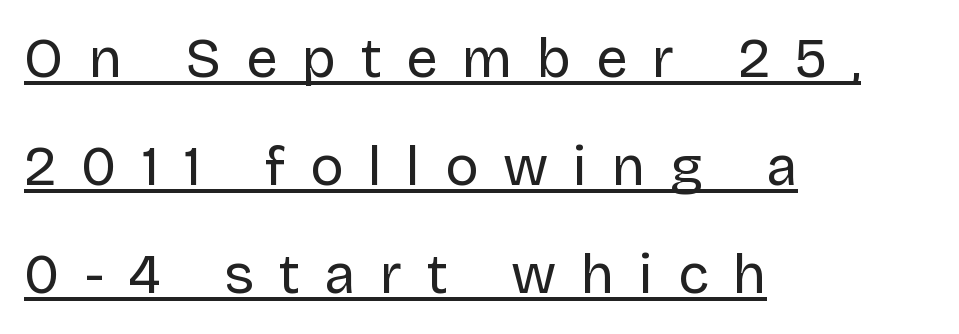
The image shows 56 px regular-weight sans-serif type, upright; set left-aligned, loose line spacing (1.93x), unusually wide letter spacing (+0.44 em), underlined; low stroke contrast and a large x-height.
